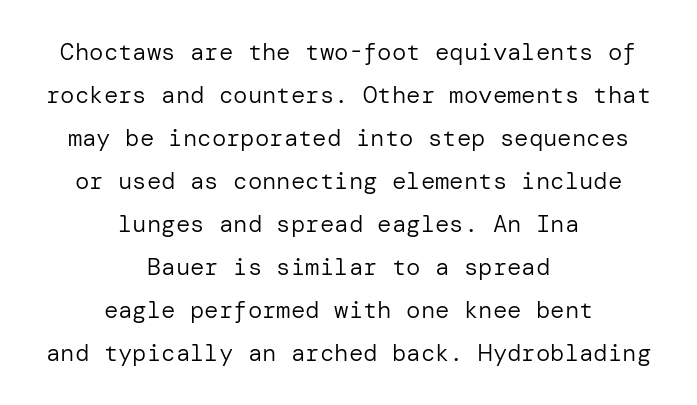
The image shows 24 px text type, upright; set centered, line spacing 1.79x, normal letter spacing, not underlined.
